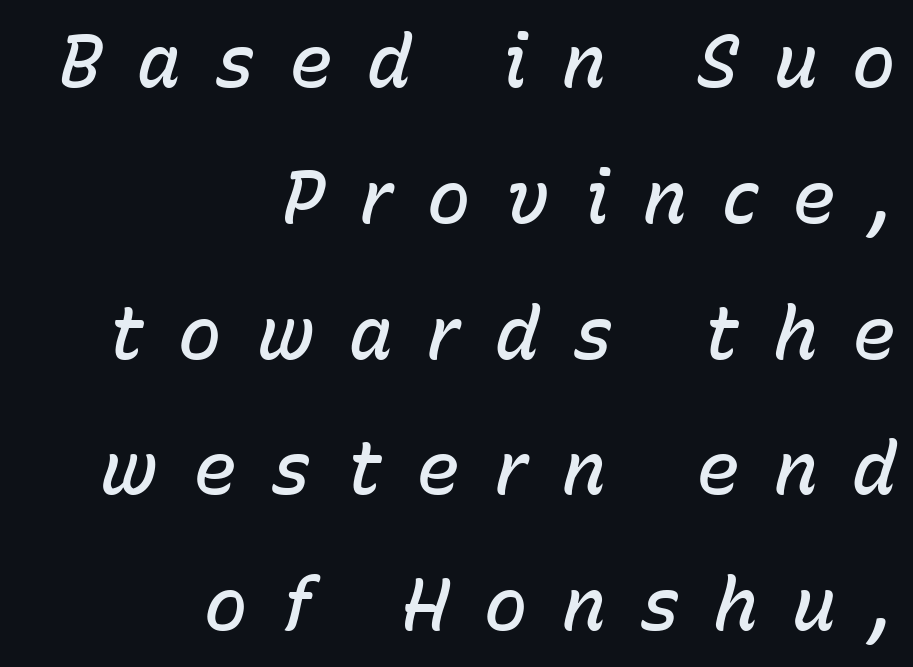
The image shows 73 px semibold type, italic (leaning right); set right-aligned, line spacing 1.86x, unusually wide letter spacing (+0.47 em), not underlined; low stroke contrast and a medium x-height.
